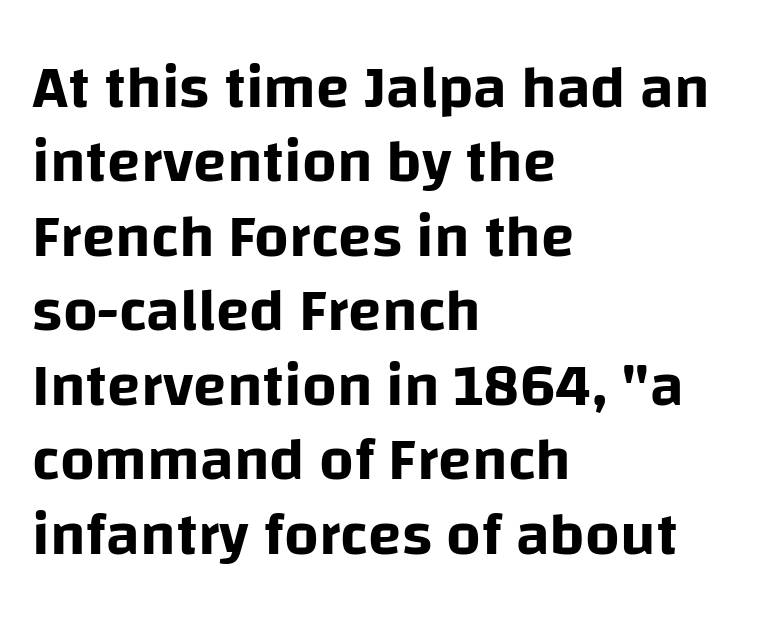
Q: Is the text italic (slanted)? A: No, it is upright.
Q: Is the typeface a serif or a sans-serif typeface? A: Sans-serif.
Q: Is the text underlined? A: No.
Q: How is the paragraph aligned? A: Left-aligned.
Q: Is the spacing between letters normal or unusually wide? A: Normal.
Q: Width (condensed, normal, or wide)? A: Normal.
Q: Stroke contrast? A: Low.
Q: x-height? A: Large.
Q: Monospaced? A: No.
